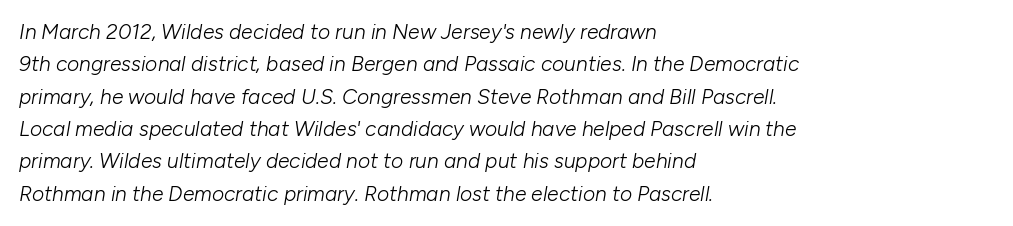
The image shows 21 px text type, italic (leaning right); set left-aligned, normal line spacing (1.54x), normal letter spacing, not underlined.
